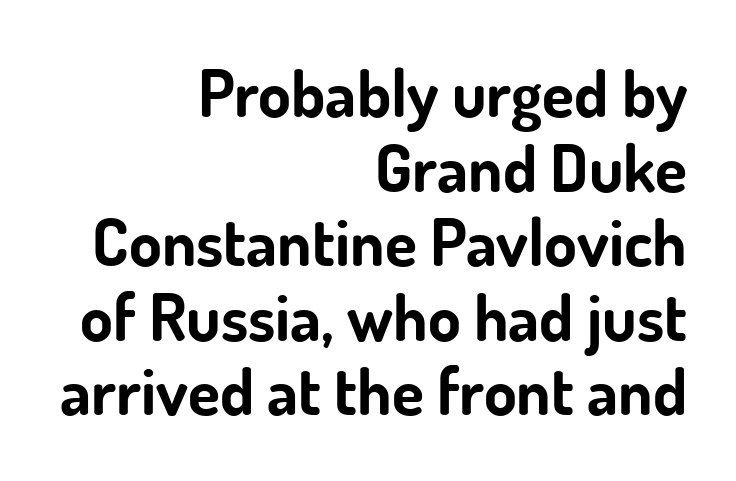
{"serif": "no", "italic": "no", "bold": "yes", "weight": "bold", "width": "normal", "stroke_contrast": "low", "x_height": "small", "monospaced": "no", "underline": "no", "align": "right", "line_spacing": "tight", "line_spacing_ratio": 1.13, "letter_spacing": "normal", "letter_spacing_em": 0.0, "glyph_px": 66}
